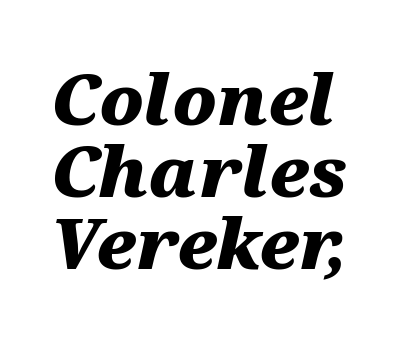
The image shows 70 px heavy, wide type, italic (leaning right); set tight line spacing (1.03x), normal letter spacing, not underlined; medium stroke contrast and a medium x-height.
